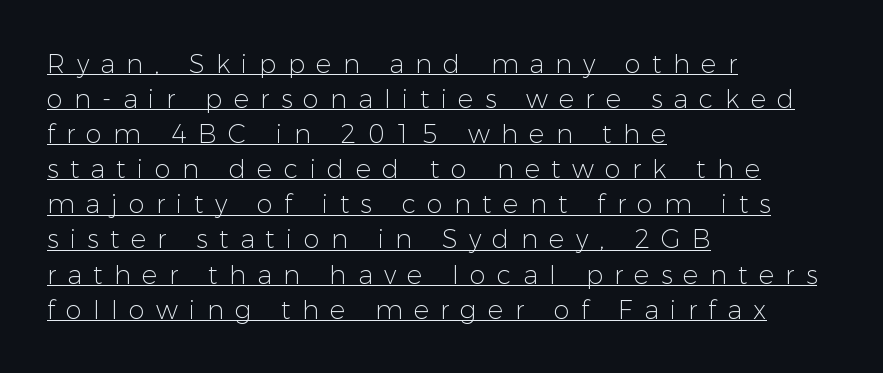
The strokes carry an ordinary text weight at most. Vertically, the passage feels balanced, rows spaced as you'd expect. A baseline rule has been typeset under these characters. Inter-character spacing is expanded well beyond the font's built-in metrics. The lines are quadded left. The axis of the letterforms is exactly vertical.
